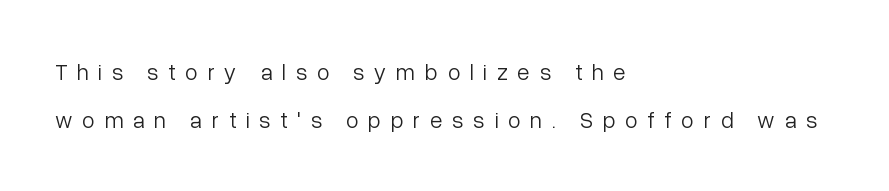
The image shows 23 px text type, upright; set left-aligned, loose line spacing (2.09x), unusually wide letter spacing (+0.42 em), not underlined.
